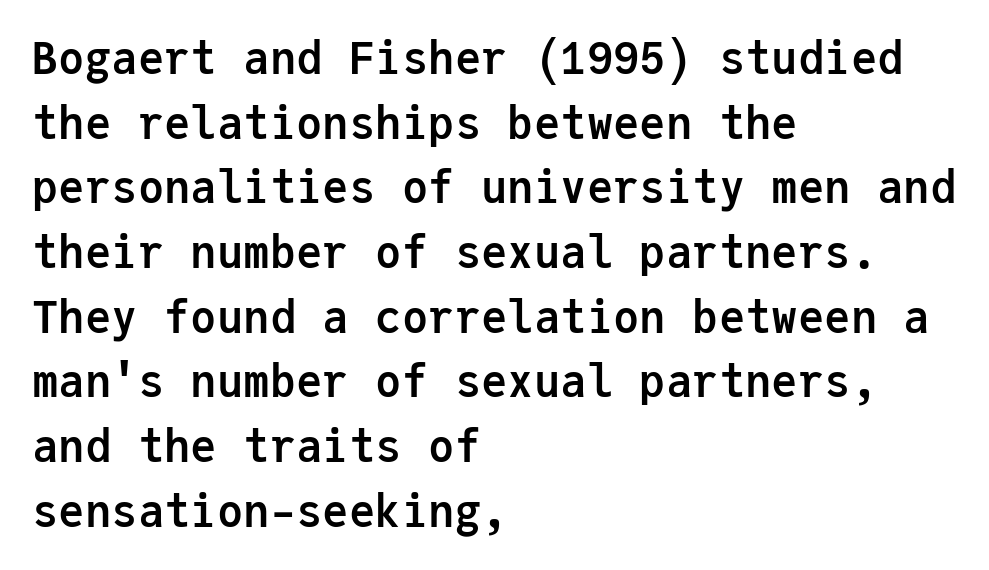
The image shows 44 px semibold sans-serif type, upright, monospaced; set left-aligned, normal line spacing (1.47x), normal letter spacing, not underlined; low stroke contrast and a medium x-height.
